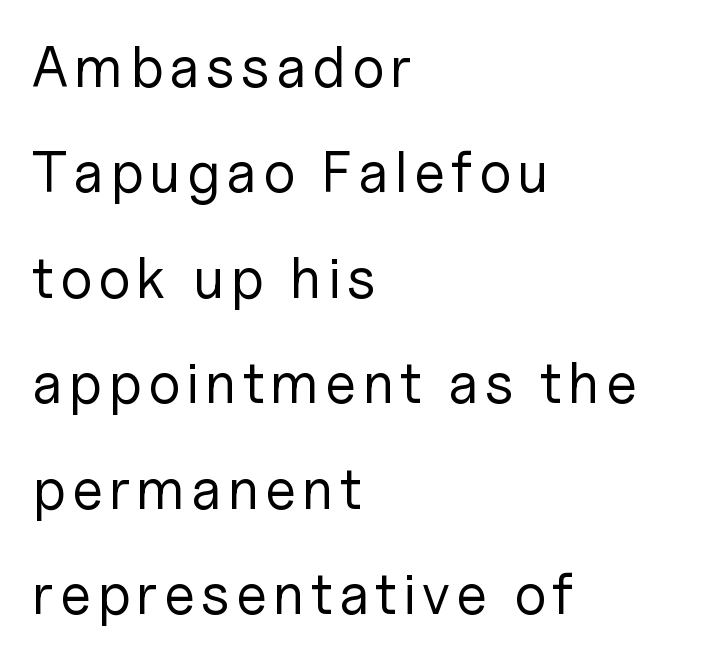
{"serif": "no", "italic": "no", "bold": "no", "weight": "regular", "width": "normal", "stroke_contrast": "low", "x_height": "medium", "monospaced": "no", "underline": "no", "align": "left", "line_spacing_ratio": 1.85, "glyph_px": 57}
